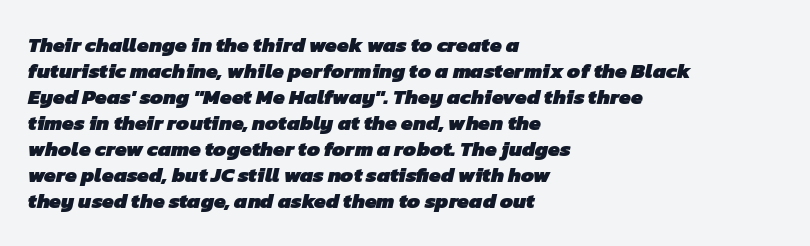
Q: Is the text bold? A: Yes.
Q: Is the text underlined? A: No.
Q: How is the paragraph aligned? A: Left-aligned.
Q: Is the spacing between letters normal or unusually wide? A: Normal.
